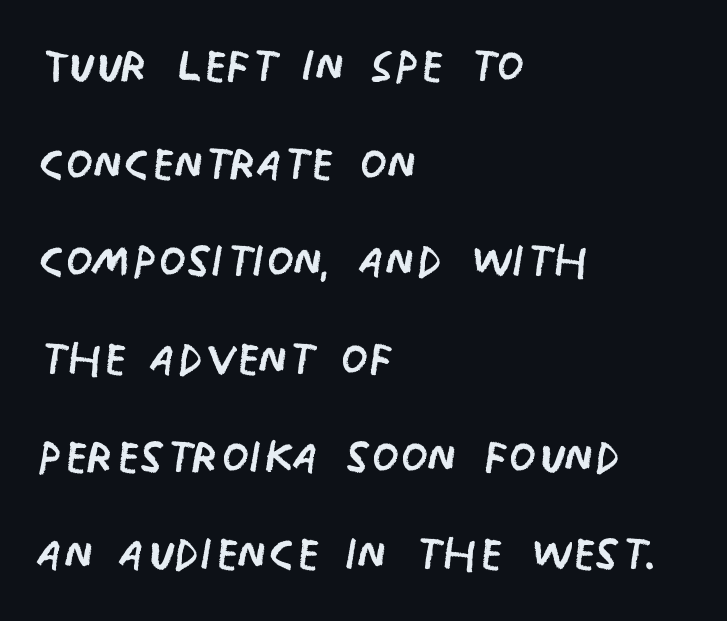
Q: Is the text bold? A: No.
Q: Is the typeface a serif or a sans-serif typeface? A: Sans-serif.
Q: Is the text underlined? A: No.
Q: How is the paragraph aligned? A: Left-aligned.
Q: Is the spacing between letters normal or unusually wide? A: Normal.
Q: Is the spacing between lines tight, normal or loose? A: Normal.
Q: Width (condensed, normal, or wide)? A: Condensed.
Q: Stroke contrast? A: Low.
Q: x-height? A: Large.
Q: Monospaced? A: No.
